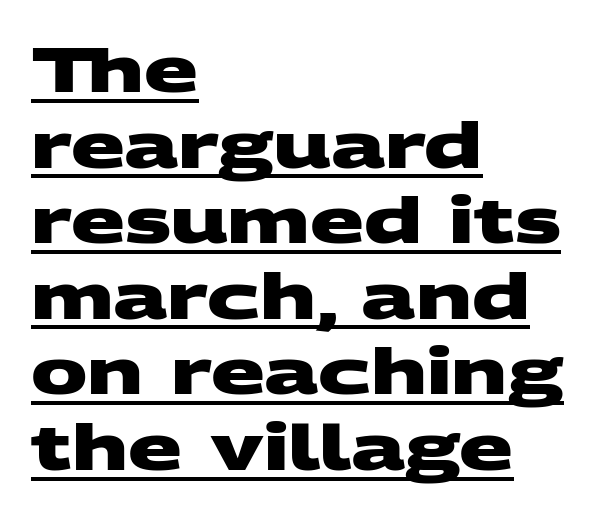
Q: Is the text bold? A: Yes.
Q: Is the typeface a serif or a sans-serif typeface? A: Sans-serif.
Q: Is the text underlined? A: Yes.
Q: How is the paragraph aligned? A: Left-aligned.
Q: Is the spacing between letters normal or unusually wide? A: Normal.
Q: Width (condensed, normal, or wide)? A: Wide.
Q: Stroke contrast? A: Medium.
Q: x-height? A: Large.
Q: Monospaced? A: No.
